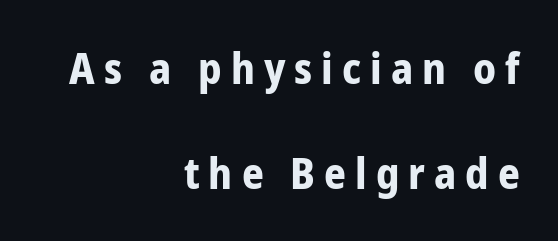
The image shows 43 px bold, condensed sans-serif type, upright; set right-aligned, loose line spacing (2.45x), unusually wide letter spacing (+0.21 em), not underlined; low stroke contrast and a medium x-height.
